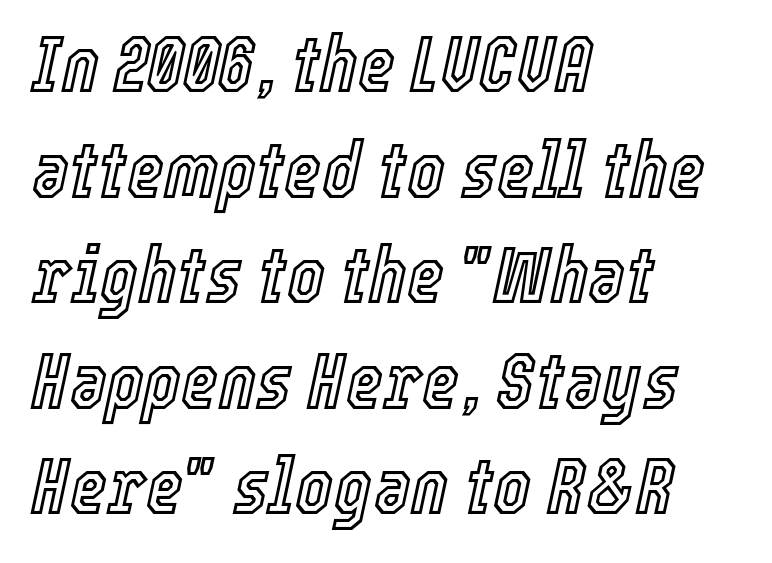
{"italic": "yes", "lean": "right", "slant_degrees": 12, "width": "condensed", "x_height": "medium", "monospaced": "no", "underline": "no", "align": "left", "line_spacing": "normal", "line_spacing_ratio": 1.32, "letter_spacing": "normal", "letter_spacing_em": 0.0, "glyph_px": 80}
